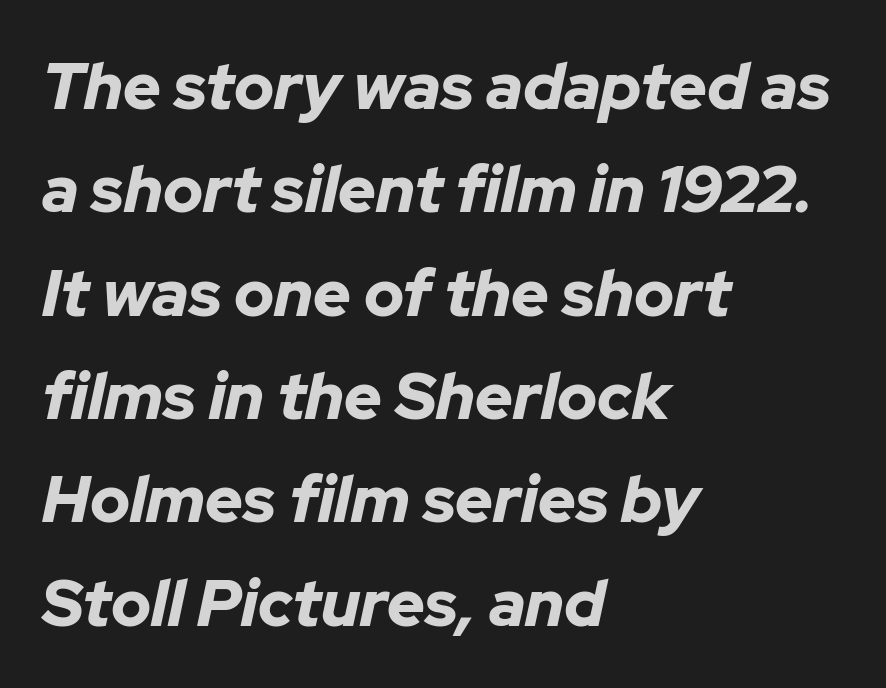
Horizontal alignment here is leftward, the default for most running prose. Note the varied advance widths — an 'i' is clearly narrower than an 'm'. Looking at the ascenders, they clearly lean. What stands out about the letter spacing? Nothing — it is the standard amount.
